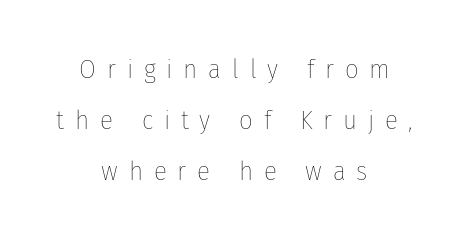
{"italic": "no", "bold": "no", "underline": "no", "align": "center", "line_spacing_ratio": 1.89, "letter_spacing": "wide", "letter_spacing_em": 0.4, "glyph_px": 27}
